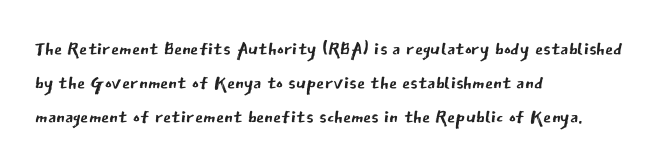
{"italic": "no", "bold": "no", "underline": "no", "align": "left", "line_spacing": "normal", "line_spacing_ratio": 1.3, "letter_spacing": "normal", "letter_spacing_em": 0.0, "glyph_px": 26}
